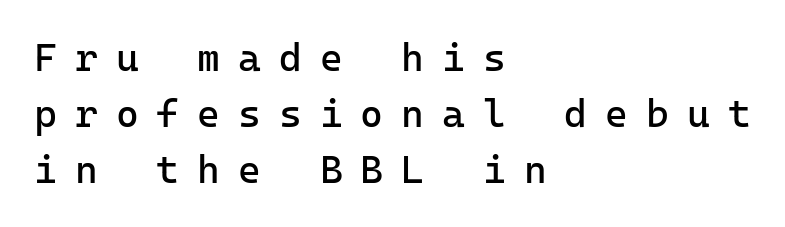
To sum up the face: it is a sans, with no serifs. The weight would be labelled regular, book, light, or lighter still. These lines are rendered in a fixed-pitch font. A typesetter would call this leading conventional body-copy spacing.
